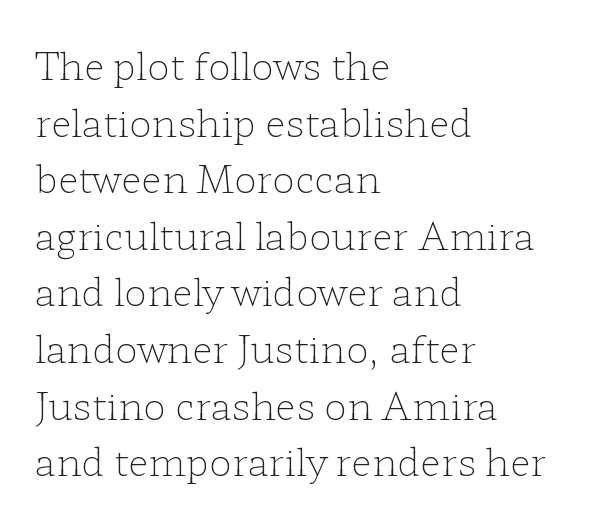
The image shows 38 px light, wide serif type, upright; set left-aligned, normal line spacing (1.49x), normal letter spacing, not underlined; low stroke contrast and a medium x-height.
